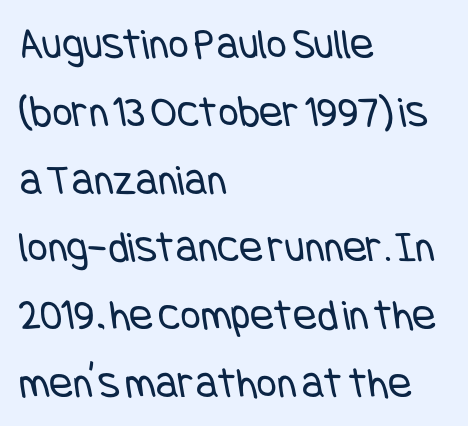
Ink coverage per letter is moderate at most. The leading is moderate, giving the passage an even texture. Reading down the block, your eye returns to a fixed left position each line. Is this a sans? Yes — the strokes have no serifs.
